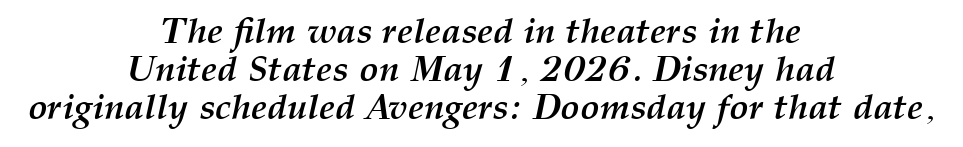
The image shows 36 px semibold type, italic (leaning right); set centered, tight line spacing (1.06x), normal letter spacing, not underlined; medium stroke contrast and a medium x-height.
